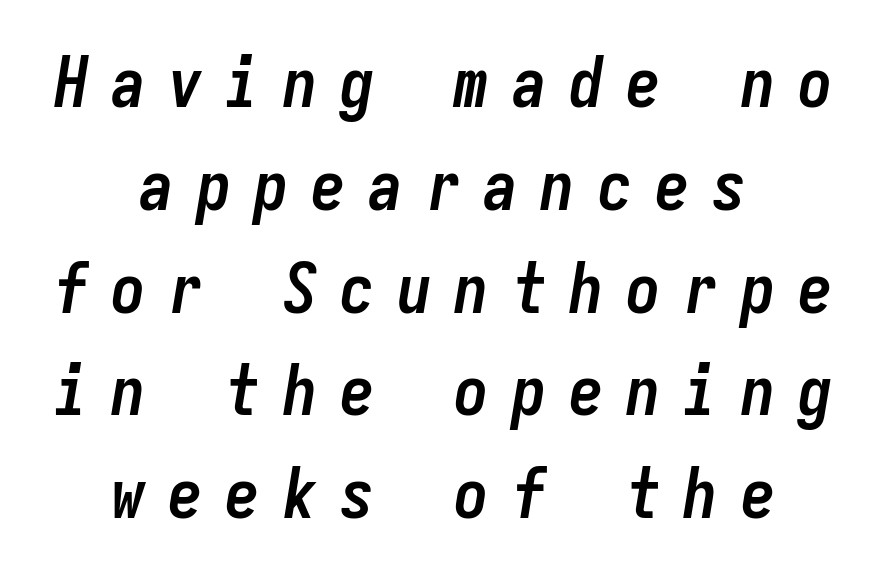
The image shows 69 px semibold, condensed type, italic (leaning right), monospaced; set centered, normal line spacing (1.49x), unusually wide letter spacing (+0.33 em), not underlined; low stroke contrast and a medium x-height.
